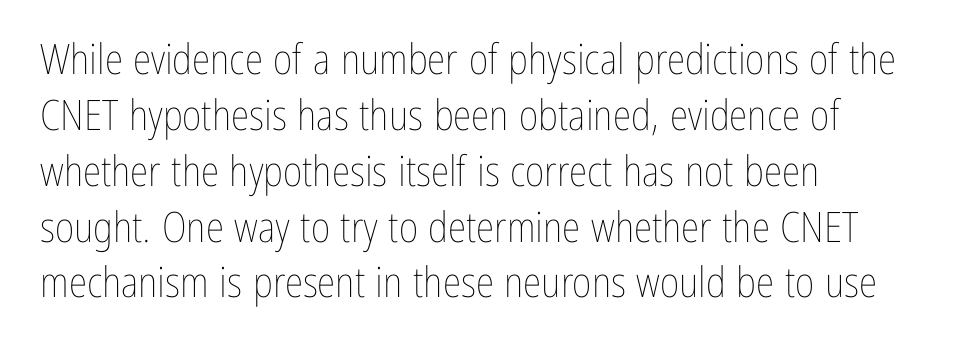
{"italic": "no", "bold": "no", "weight": "thin", "width": "condensed", "stroke_contrast": "low", "x_height": "medium", "monospaced": "no", "underline": "no", "align": "left", "line_spacing": "normal", "line_spacing_ratio": 1.33, "letter_spacing": "normal", "letter_spacing_em": 0.0, "glyph_px": 42}
